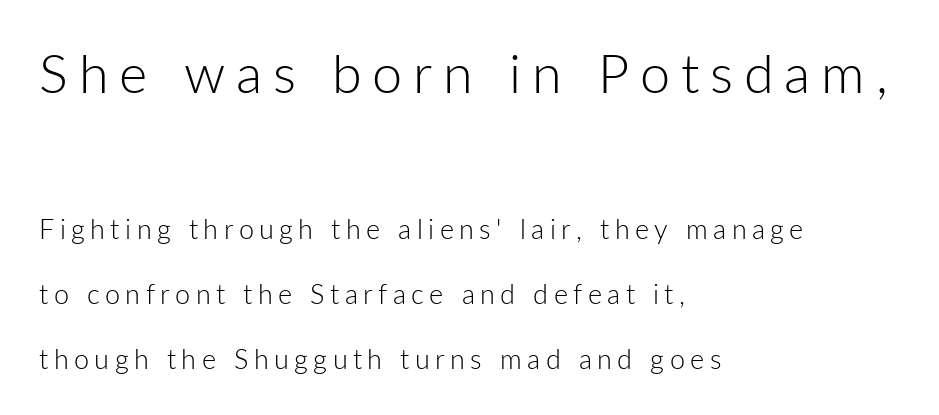
Stems here are at most as thick as an everyday book face. Line beginnings align vertically; line endings do not. Regarding serifs, this sample does without them. Italic: no, the glyphs are upright roman.
